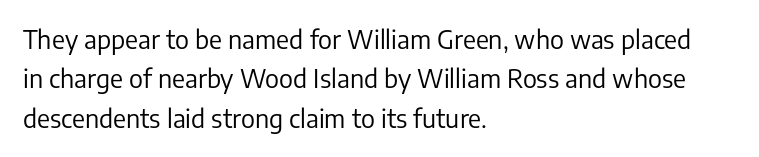
Q: Is the text bold? A: No.
Q: Is the text italic (slanted)? A: No, it is upright.
Q: Is the text underlined? A: No.
Q: How is the paragraph aligned? A: Left-aligned.
Q: Is the spacing between letters normal or unusually wide? A: Normal.
Q: Is the spacing between lines tight, normal or loose? A: Normal.
